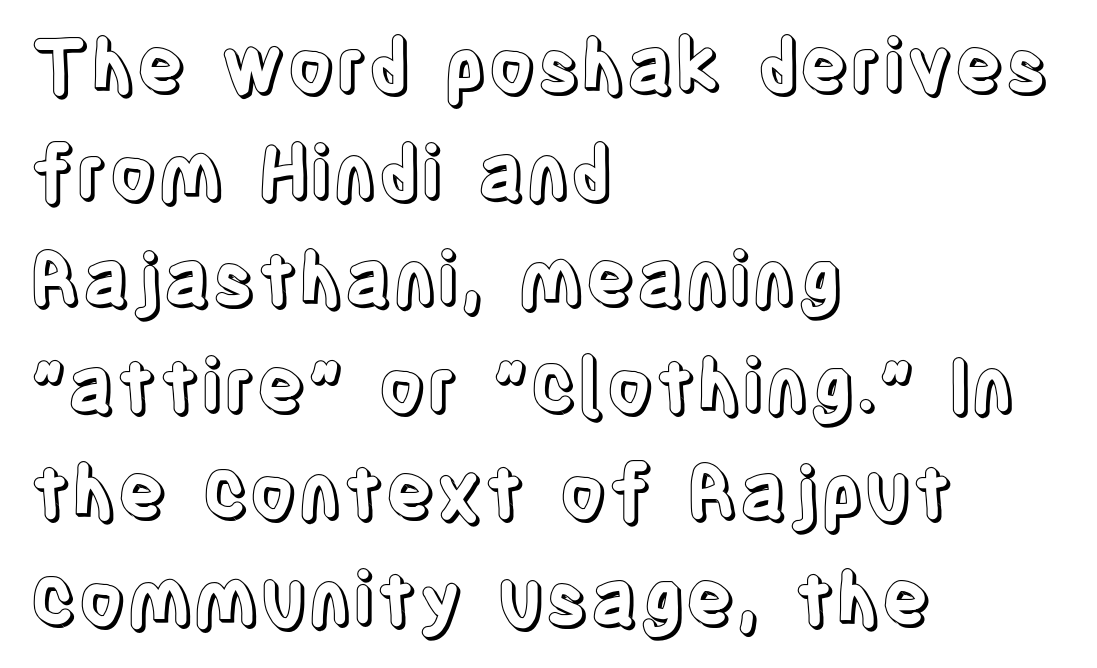
{"italic": "no", "width": "condensed", "x_height": "large", "monospaced": "no", "underline": "no", "align": "left", "line_spacing": "normal", "line_spacing_ratio": 1.44, "letter_spacing": "normal", "letter_spacing_em": 0.0, "glyph_px": 74}
